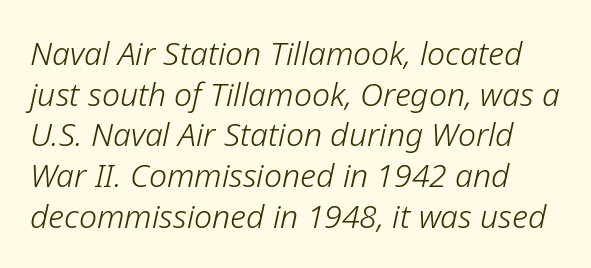
The image shows 32 px light type, italic (leaning right); set normal line spacing (1.27x), normal letter spacing, not underlined; low stroke contrast and a medium x-height.
